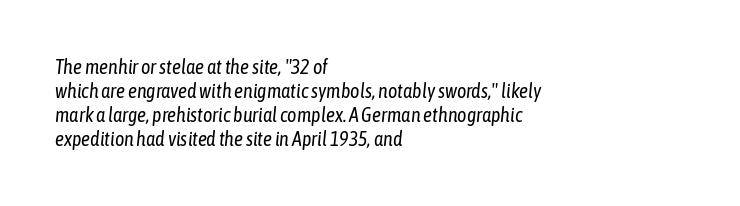
Q: Is the text bold? A: No.
Q: Is the text italic (slanted)? A: Yes, it leans right by about 6 degrees.
Q: Is the text underlined? A: No.
Q: How is the paragraph aligned? A: Left-aligned.
Q: Is the spacing between letters normal or unusually wide? A: Normal.
